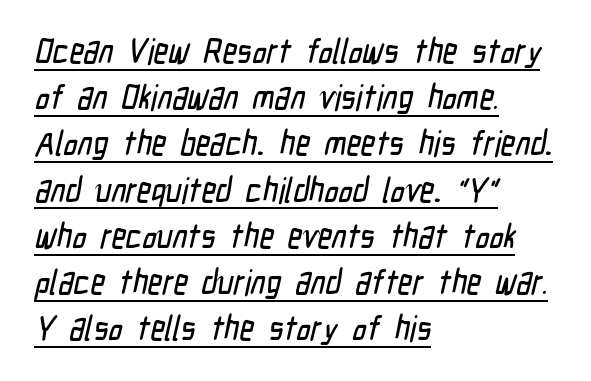
Q: Is the typeface a serif or a sans-serif typeface? A: Sans-serif.
Q: Is the text underlined? A: Yes.
Q: How is the paragraph aligned? A: Left-aligned.
Q: Is the spacing between letters normal or unusually wide? A: Normal.
Q: Is the spacing between lines tight, normal or loose? A: Normal.
Q: Width (condensed, normal, or wide)? A: Condensed.
Q: Stroke contrast? A: Low.
Q: x-height? A: Medium.
Q: Monospaced? A: No.
